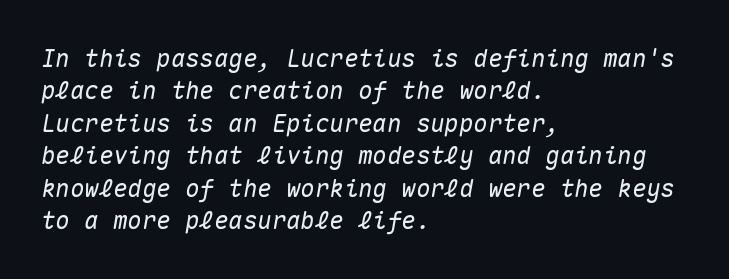
The image shows 24 px text type, italic (leaning right); set left-aligned, normal line spacing (1.35x), normal letter spacing, not underlined.
